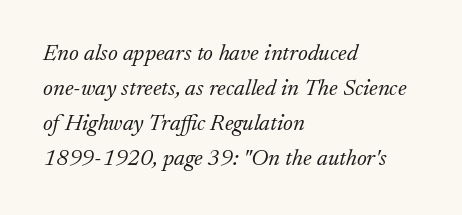
The words here are not underlined. Successive baselines arrive at the customary interval. This sample uses plain, unmodified letter spacing. Typeset ragged right — the left edge is the straight one.
